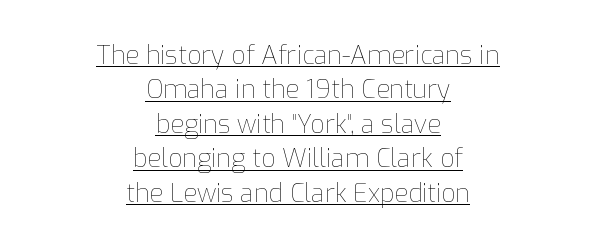
Q: Is the text bold? A: No.
Q: Is the text italic (slanted)? A: No, it is upright.
Q: Is the text underlined? A: Yes.
Q: How is the paragraph aligned? A: Centered.
Q: Is the spacing between letters normal or unusually wide? A: Normal.
Q: Is the spacing between lines tight, normal or loose? A: Normal.
